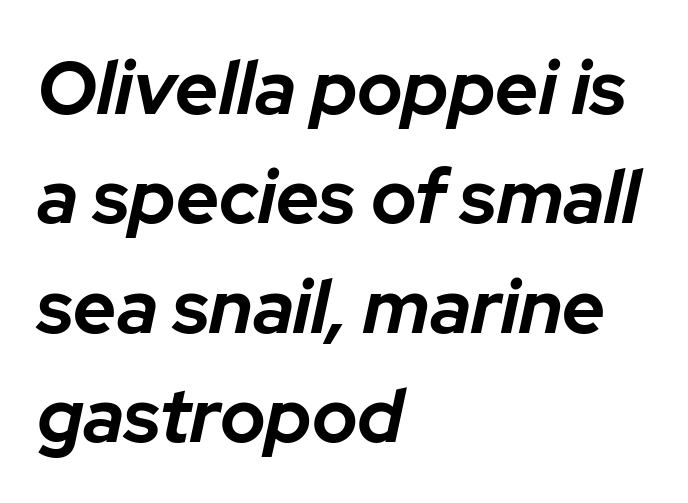
{"italic": "yes", "lean": "right", "slant_degrees": 12, "bold": "yes", "weight": "bold", "width": "normal", "stroke_contrast": "low", "x_height": "medium", "monospaced": "no", "underline": "no", "align": "left", "line_spacing": "normal", "line_spacing_ratio": 1.46, "letter_spacing": "normal", "letter_spacing_em": 0.0, "glyph_px": 75}
